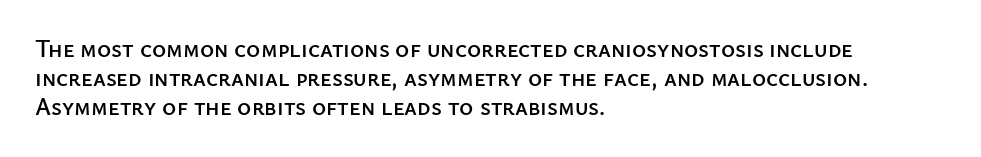
In CSS terms this would be text-align: left. The letters stand upright; this is a roman face. Underlining? Definitely not there. These lines keep a tight, regular rhythm from letter to letter.
